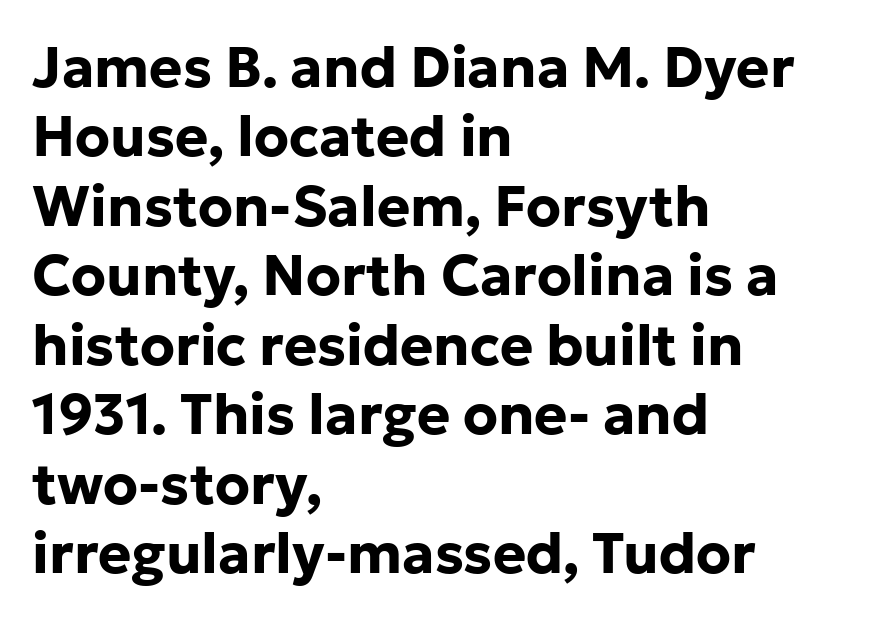
{"serif": "no", "italic": "no", "bold": "yes", "weight": "bold", "width": "normal", "stroke_contrast": "low", "x_height": "medium", "monospaced": "no", "underline": "no", "align": "left", "line_spacing_ratio": 1.24, "letter_spacing": "normal", "letter_spacing_em": 0.0, "glyph_px": 56}
